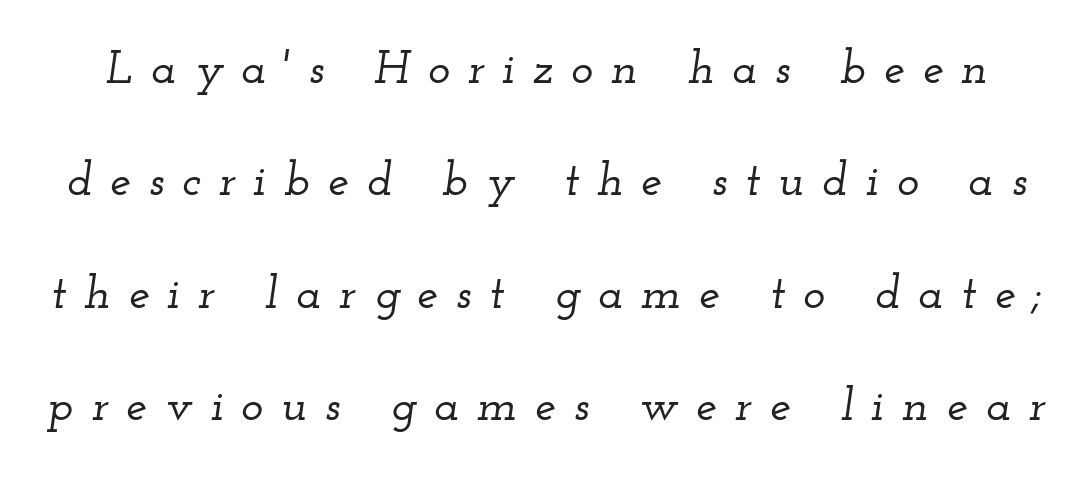
{"serif": "yes", "italic": "yes", "lean": "right", "slant_degrees": 12, "width": "wide", "stroke_contrast": "low", "x_height": "small", "monospaced": "no", "underline": "no", "line_spacing": "loose", "line_spacing_ratio": 2.39, "letter_spacing": "wide", "letter_spacing_em": 0.38, "glyph_px": 47}
